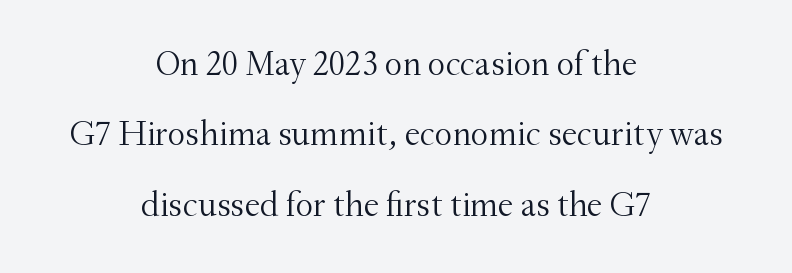
Beneath every word, the page is bare. The leading is generous, giving the passage an open texture. Italic: no, the glyphs are upright roman. The type family on display is of the serif kind. Each line is balanced around a shared central axis. Stroke mass is kept to a normal reading level or below.
